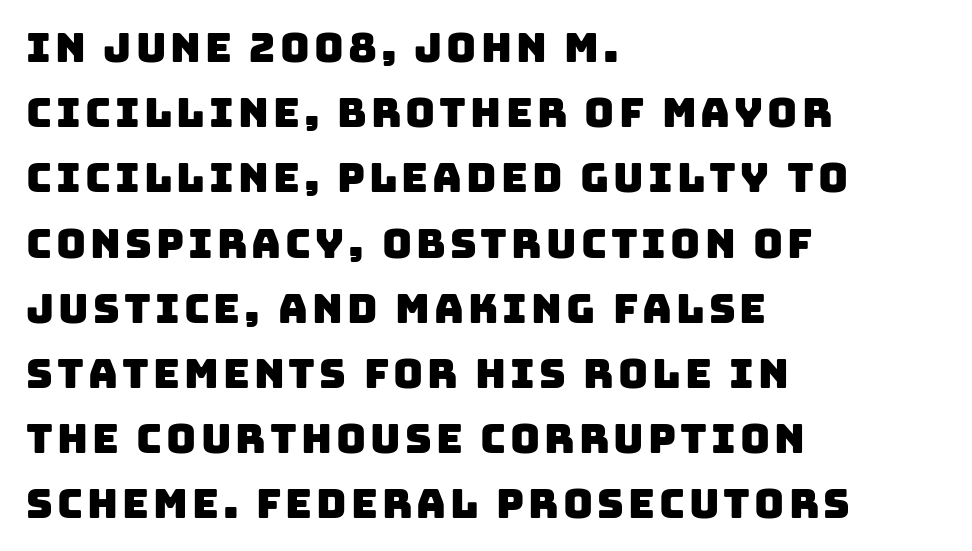
{"serif": "no", "width": "normal", "stroke_contrast": "low", "x_height": "large", "monospaced": "no", "underline": "no", "align": "left", "line_spacing": "normal", "line_spacing_ratio": 1.59, "glyph_px": 41}
